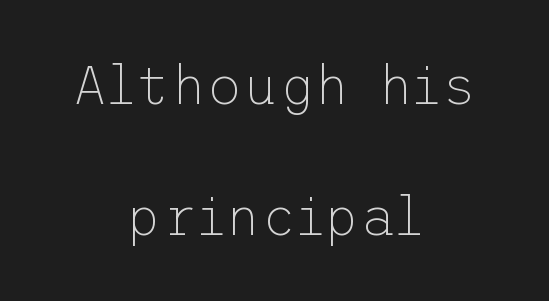
Unlike italic type, these characters show no tilt at all. Layout note: lines centered. Serifs: no, the terminals of the letterforms are clean. Successive baselines arrive slowly, with a big drop between each. The words here are not underlined.
